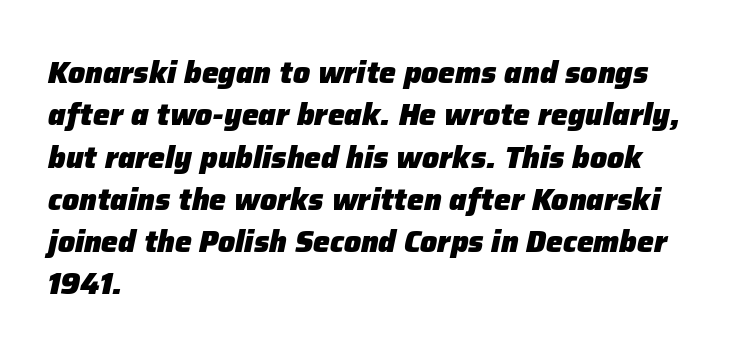
The image shows 30 px heavy type, italic (leaning right); set left-aligned, normal line spacing (1.41x), normal letter spacing, not underlined; low stroke contrast and a medium x-height.
